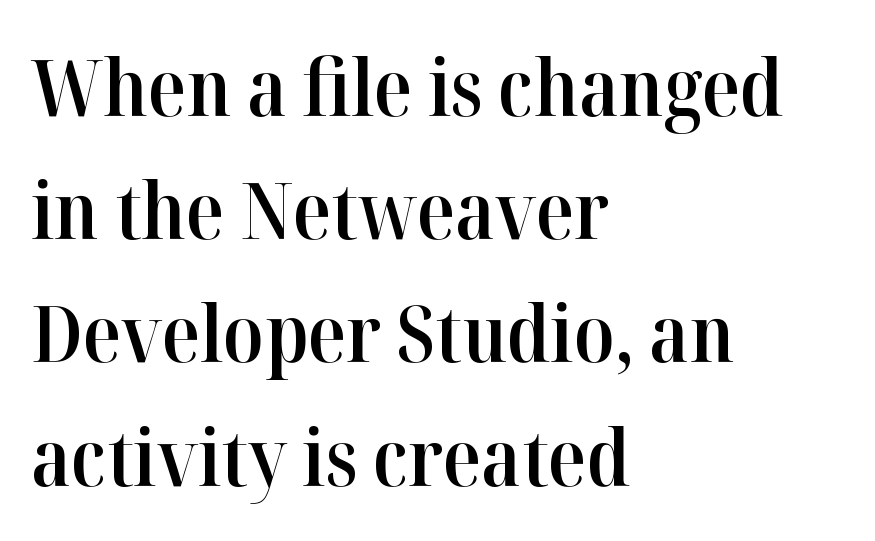
The image shows 79 px semibold serif type, upright; set left-aligned, normal line spacing (1.56x), normal letter spacing, not underlined; high stroke contrast and a medium x-height.
